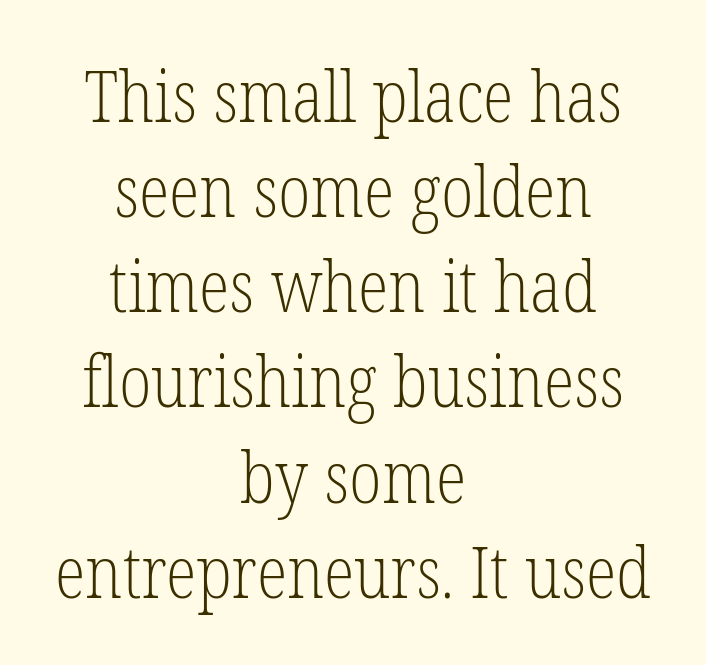
{"serif": "yes", "italic": "no", "bold": "no", "weight": "light", "width": "condensed", "stroke_contrast": "low", "x_height": "medium", "monospaced": "no", "underline": "no", "align": "center", "line_spacing": "normal", "line_spacing_ratio": 1.34, "letter_spacing": "normal", "letter_spacing_em": 0.0, "glyph_px": 71}
